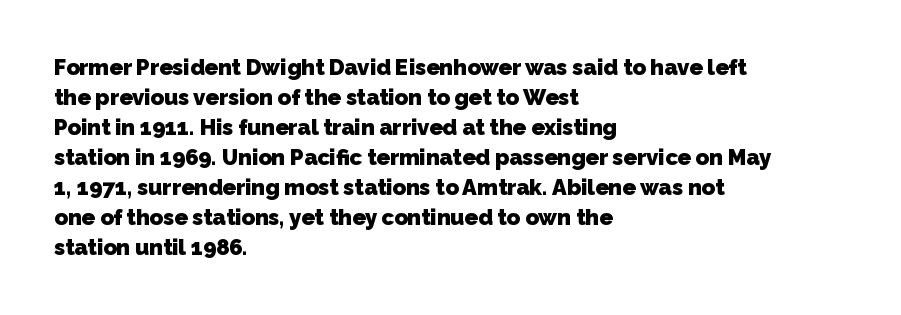
{"bold": "yes", "underline": "no", "align": "left", "line_spacing": "normal", "line_spacing_ratio": 1.36, "letter_spacing": "normal", "letter_spacing_em": 0.0, "glyph_px": 22}
